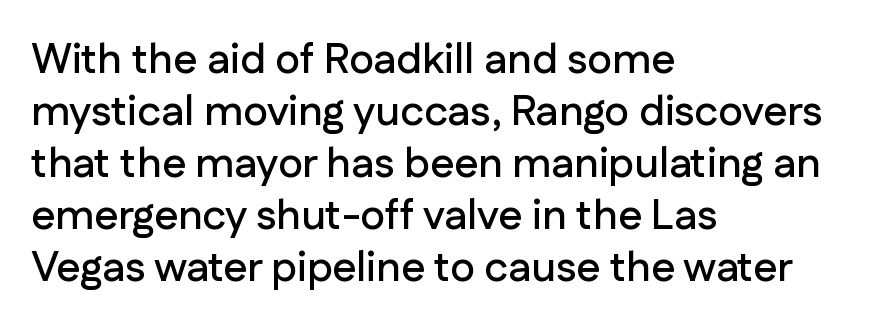
Nope, no serifs anywhere on these letters. Do the letters lean? They stand straight. The face used here is proportionally spaced, like ordinary book or web type. Words float on clear page, feet unadorned. Compared with a centered layout, this one pins lines to the left instead.
